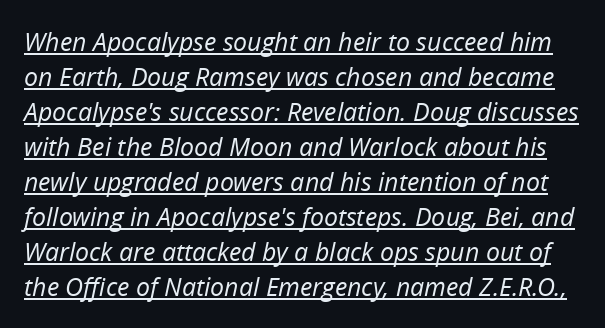
The block of text has a typical density, with ordinary space between rows. Heft: none added — not bold. Honestly, the letter spacing is just normal — you wouldn't notice it. The letters are slanted; this is an italic face. Emphasis is given by a line drawn under the lettering.
